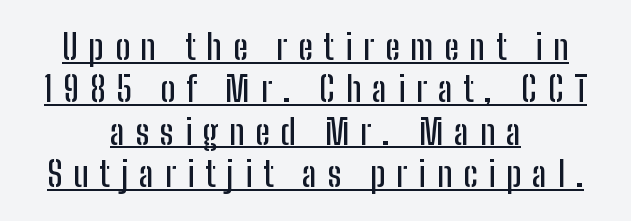
{"serif": "no", "italic": "no", "width": "condensed", "stroke_contrast": "low", "x_height": "medium", "monospaced": "no", "underline": "yes", "align": "center", "line_spacing_ratio": 1.21, "letter_spacing": "wide", "letter_spacing_em": 0.31, "glyph_px": 35}
